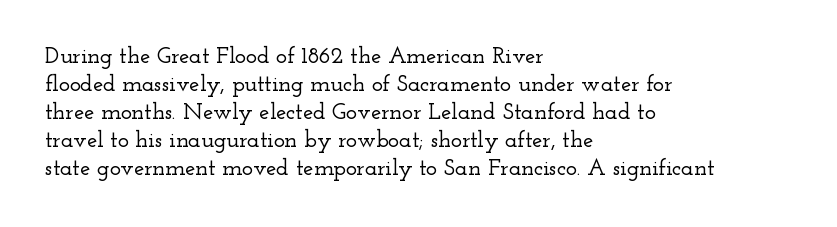
Look at the tracking — it's just the regular setting, nothing added. Caption: multi-line text, flush left, ragged right. Notice how the stems are strictly vertical — no italics here. A clean baseline with only descenders dipping below it.
